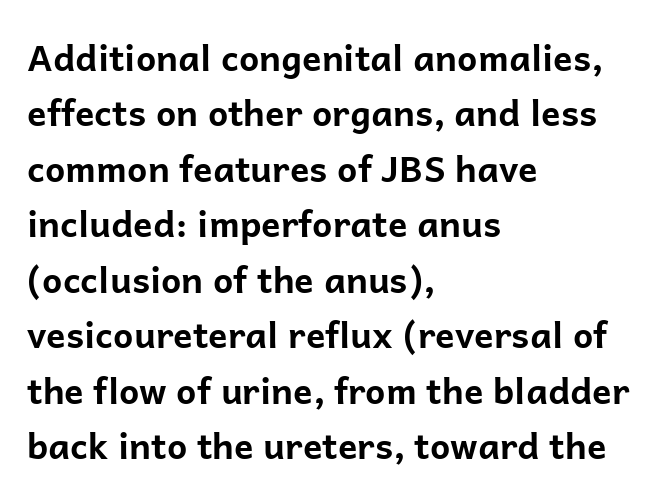
The image shows 36 px bold sans-serif type, upright; set left-aligned, normal line spacing (1.54x), normal letter spacing, not underlined; low stroke contrast and a medium x-height.
